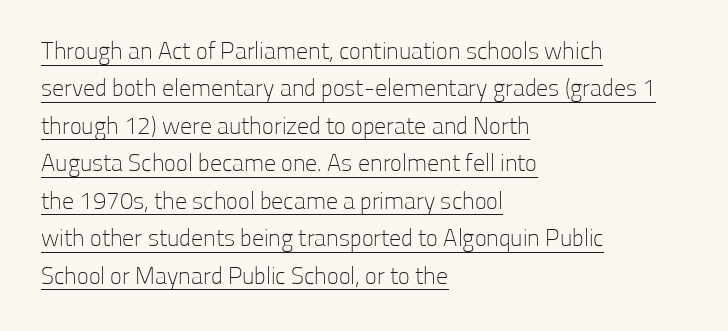
The image shows 24 px text type, upright; set left-aligned, normal line spacing (1.56x), normal letter spacing, underlined.
